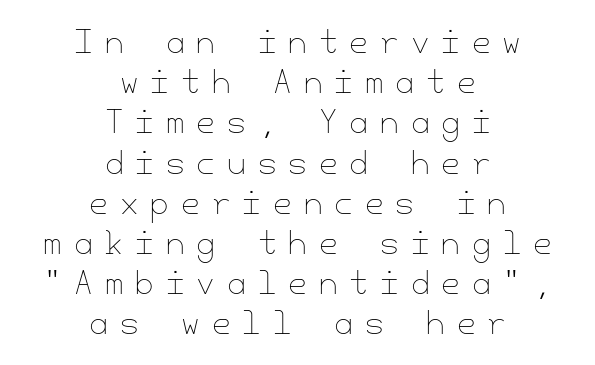
The line-height multiplier appears to be the usual default. Underline: absent. Inter-character spacing is expanded well beyond the font's built-in metrics. Line starts and ends both wander, symmetrically. Vertical stems look standard width or narrower in stroke. Notice how the stems are strictly vertical — no italics here.
